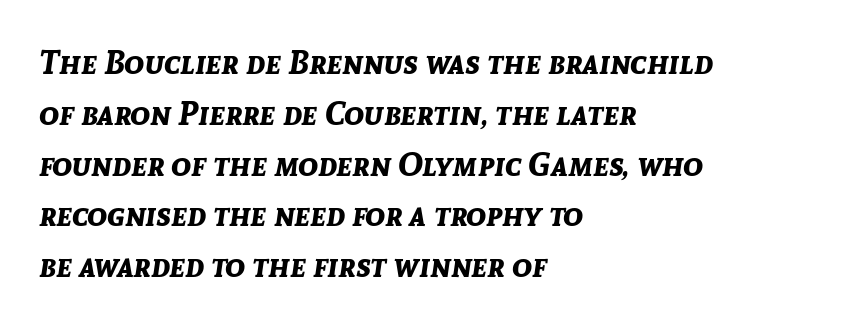
Q: Is the text bold? A: Yes.
Q: Is the text italic (slanted)? A: Yes, it leans right by about 8 degrees.
Q: Is the text underlined? A: No.
Q: How is the paragraph aligned? A: Left-aligned.
Q: Is the spacing between letters normal or unusually wide? A: Normal.
Q: Is the spacing between lines tight, normal or loose? A: Normal.
Q: Width (condensed, normal, or wide)? A: Normal.
Q: Stroke contrast? A: Low.
Q: x-height? A: Medium.
Q: Monospaced? A: No.
